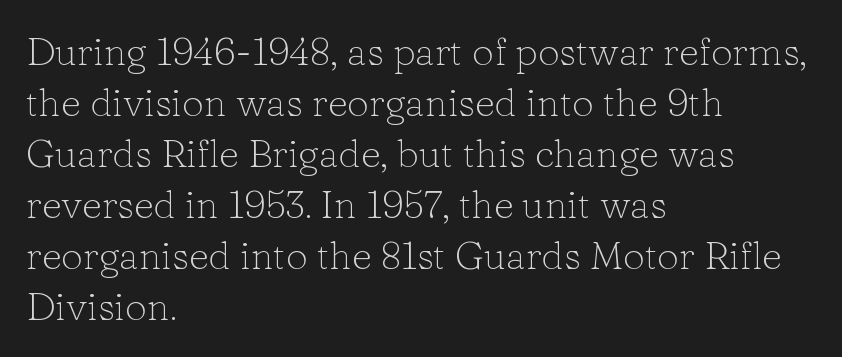
The image shows 39 px light serif type, upright; set left-aligned, normal line spacing (1.31x), normal letter spacing, not underlined; low stroke contrast and a medium x-height.
